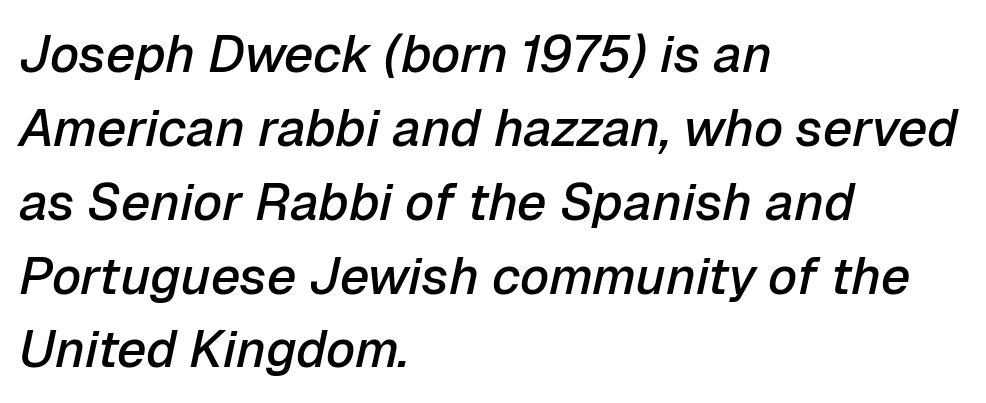
Q: Is the text bold? A: Semi-bold.
Q: Is the text italic (slanted)? A: Yes, it leans right by about 12 degrees.
Q: Is the text underlined? A: No.
Q: How is the paragraph aligned? A: Left-aligned.
Q: Is the spacing between letters normal or unusually wide? A: Normal.
Q: Is the spacing between lines tight, normal or loose? A: Normal.
Q: Width (condensed, normal, or wide)? A: Normal.
Q: Stroke contrast? A: Low.
Q: x-height? A: Medium.
Q: Monospaced? A: No.
